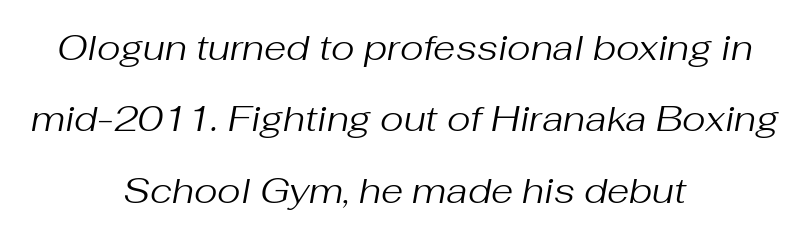
Widely set lines give the paragraph a tall, airy silhouette. Is this a fixed-width face? No — the glyphs have proportional, varying widths. This sample uses plain, unmodified letter spacing. No heavy texture on the line: the type isn't bold. Check under the words: just untouched page.
